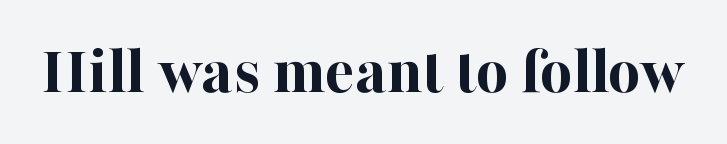
Q: Is the text bold? A: Yes.
Q: Is the text italic (slanted)? A: No, it is upright.
Q: Is the typeface a serif or a sans-serif typeface? A: Serif.
Q: Is the text underlined? A: No.
Q: Is the spacing between letters normal or unusually wide? A: Normal.
Q: Width (condensed, normal, or wide)? A: Normal.
Q: Stroke contrast? A: High.
Q: x-height? A: Medium.
Q: Monospaced? A: No.
